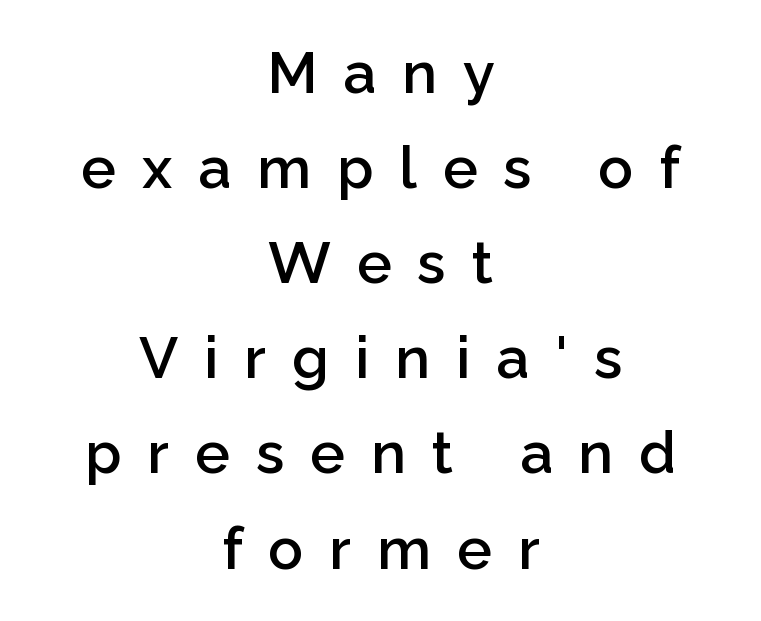
Q: Is the text bold? A: Semi-bold.
Q: Is the text italic (slanted)? A: No, it is upright.
Q: Is the typeface a serif or a sans-serif typeface? A: Sans-serif.
Q: Is the text underlined? A: No.
Q: How is the paragraph aligned? A: Centered.
Q: Is the spacing between letters normal or unusually wide? A: Unusually wide.
Q: Is the spacing between lines tight, normal or loose? A: Normal.
Q: Width (condensed, normal, or wide)? A: Normal.
Q: Stroke contrast? A: Low.
Q: x-height? A: Medium.
Q: Monospaced? A: No.
